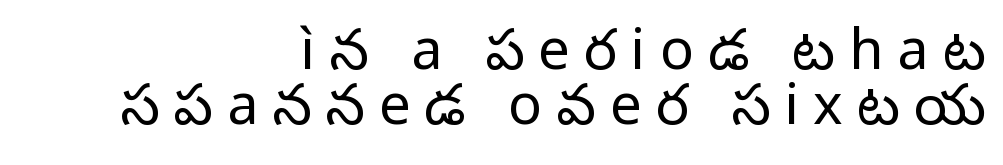
Q: Is the text bold? A: No.
Q: Is the text italic (slanted)? A: No, it is upright.
Q: Is the typeface a serif or a sans-serif typeface? A: Sans-serif.
Q: Is the text underlined? A: No.
Q: How is the paragraph aligned? A: Right-aligned.
Q: Is the spacing between letters normal or unusually wide? A: Unusually wide.
Q: Is the spacing between lines tight, normal or loose? A: Tight.
Q: Width (condensed, normal, or wide)? A: Normal.
Q: Stroke contrast? A: Low.
Q: x-height? A: Medium.
Q: Monospaced? A: No.
